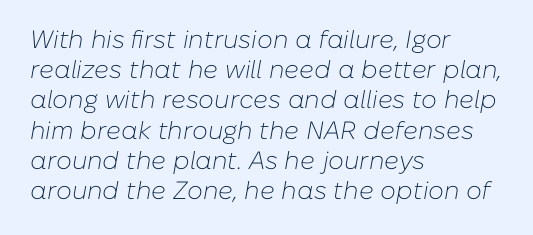
Stems and bowls with no extra thickness — not bold. The whole block is typeset with a tilt. Glance below the letters and you will spot only blank space. Glyph-to-glyph distance matches everyday printed text.
